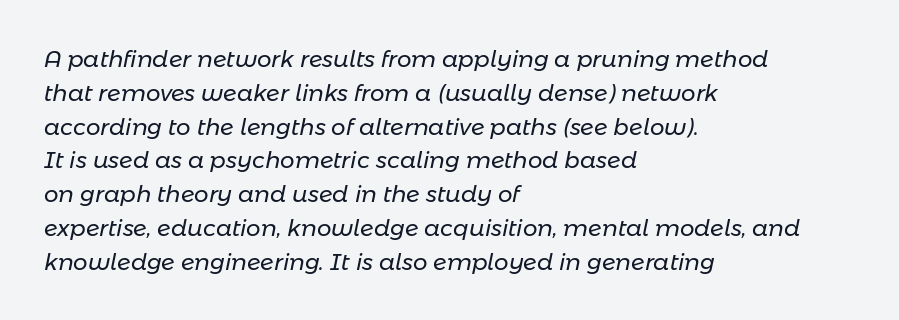
Q: Is the text bold? A: No.
Q: Is the text italic (slanted)? A: Yes, it leans right by about 11 degrees.
Q: Is the text underlined? A: No.
Q: How is the paragraph aligned? A: Left-aligned.
Q: Is the spacing between letters normal or unusually wide? A: Normal.
Q: Is the spacing between lines tight, normal or loose? A: Normal.
